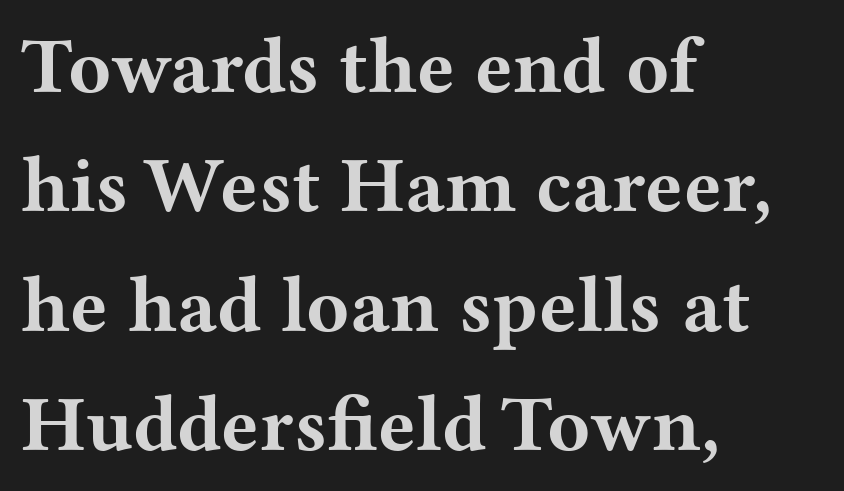
The image shows 79 px bold, wide serif type, upright; set left-aligned, normal line spacing (1.51x), normal letter spacing, not underlined; medium stroke contrast and a medium x-height.
